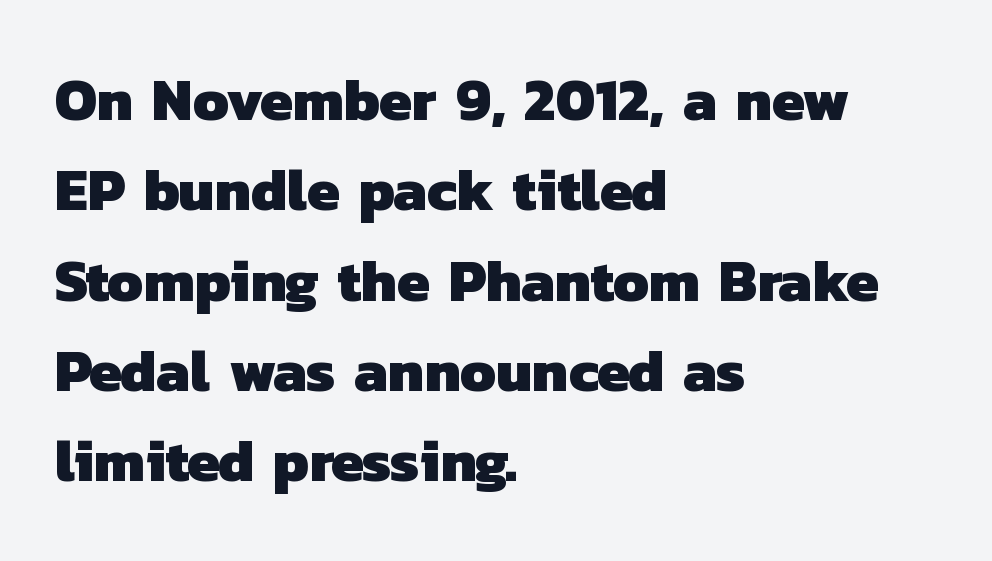
The image shows 59 px heavy sans-serif type; set left-aligned, normal line spacing (1.53x), normal letter spacing, not underlined; low stroke contrast and a medium x-height.
